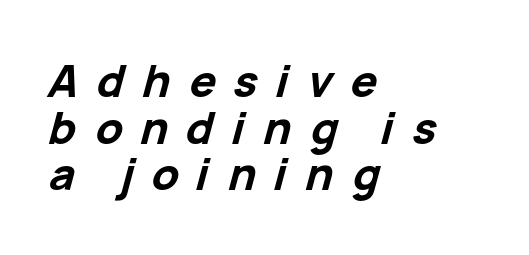
Q: Is the text bold? A: Yes.
Q: Is the text italic (slanted)? A: Yes, it leans right by about 15 degrees.
Q: Is the text underlined? A: No.
Q: How is the paragraph aligned? A: Left-aligned.
Q: Is the spacing between letters normal or unusually wide? A: Unusually wide.
Q: Is the spacing between lines tight, normal or loose? A: Tight.
Q: Width (condensed, normal, or wide)? A: Normal.
Q: Stroke contrast? A: Low.
Q: x-height? A: Medium.
Q: Monospaced? A: No.
